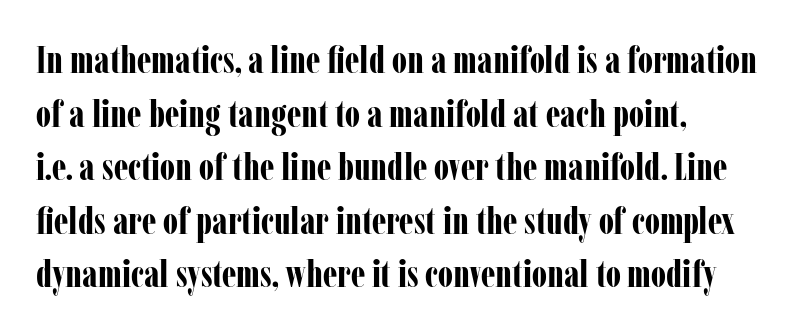
Inter-character spacing is left at the font's built-in metrics. Font category for this specimen: serif. The text block is weighted toward the left margin, trailing off unevenly rightward. Heavy-handed strokes throughout: this text is bold.
